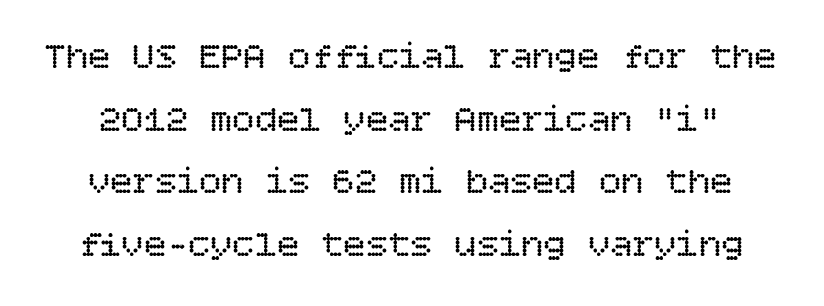
Q: Is the text bold? A: No.
Q: Is the text italic (slanted)? A: No, it is upright.
Q: Is the text underlined? A: No.
Q: Is the spacing between letters normal or unusually wide? A: Normal.
Q: Is the spacing between lines tight, normal or loose? A: Normal.
Q: Width (condensed, normal, or wide)? A: Normal.
Q: Stroke contrast? A: Low.
Q: x-height? A: Large.
